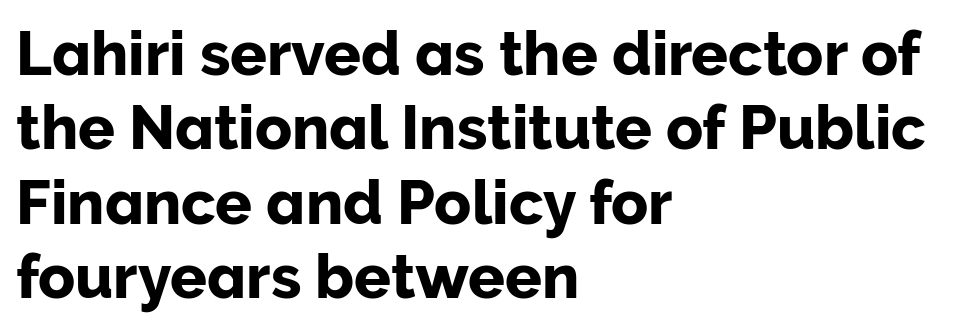
Q: Is the text italic (slanted)? A: No, it is upright.
Q: Is the typeface a serif or a sans-serif typeface? A: Sans-serif.
Q: Is the text underlined? A: No.
Q: How is the paragraph aligned? A: Left-aligned.
Q: Is the spacing between letters normal or unusually wide? A: Normal.
Q: Width (condensed, normal, or wide)? A: Normal.
Q: Stroke contrast? A: Low.
Q: x-height? A: Medium.
Q: Monospaced? A: No.
